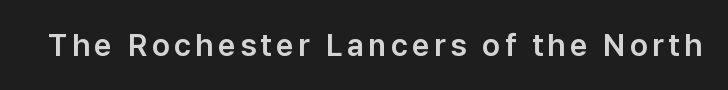
Do the characters align in a grid? No, the font is proportional. The baseline area is clear. The lettering holds an erect, upright posture throughout. Look at the bottom of the vertical strokes: they stop flat, with no serifs.
